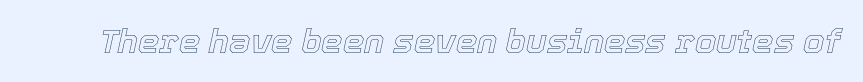
Q: Is the text italic (slanted)? A: Yes, it leans right by about 12 degrees.
Q: Is the text underlined? A: No.
Q: Is the spacing between letters normal or unusually wide? A: Normal.
Q: Width (condensed, normal, or wide)? A: Normal.
Q: x-height? A: Medium.
Q: Monospaced? A: No.
